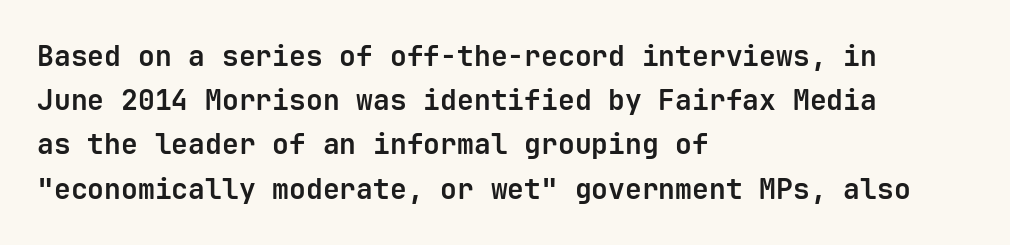
The image shows 28 px bold sans-serif type, upright, monospaced; set left-aligned, normal line spacing (1.58x), normal letter spacing, not underlined; low stroke contrast and a medium x-height.
